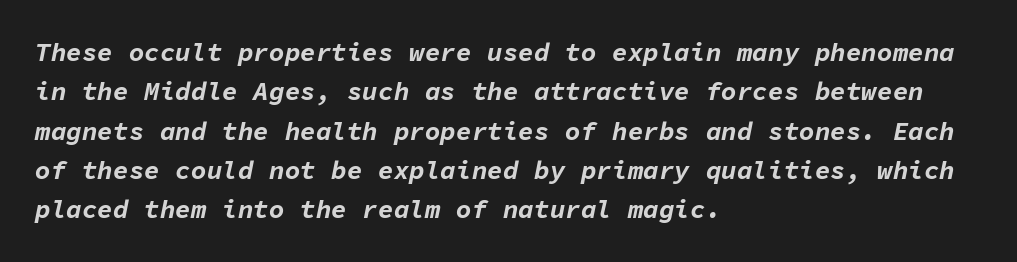
The image shows 26 px bold type, italic (leaning right); set left-aligned, normal line spacing (1.51x), normal letter spacing, not underlined.
